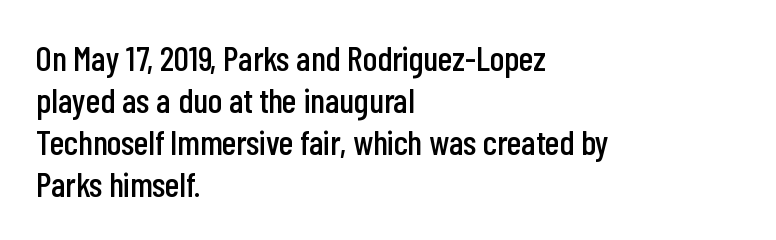
{"serif": "no", "italic": "no", "width": "condensed", "stroke_contrast": "low", "x_height": "medium", "monospaced": "no", "underline": "no", "align": "left", "line_spacing_ratio": 1.2, "letter_spacing": "normal", "letter_spacing_em": 0.0, "glyph_px": 35}
